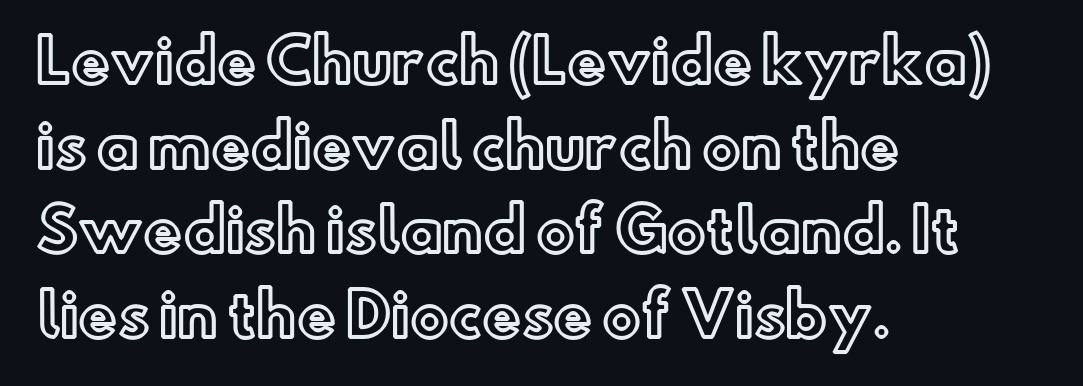
Q: Is the text italic (slanted)? A: No, it is upright.
Q: Is the text underlined? A: No.
Q: How is the paragraph aligned? A: Left-aligned.
Q: Is the spacing between letters normal or unusually wide? A: Normal.
Q: Is the spacing between lines tight, normal or loose? A: Normal.
Q: Width (condensed, normal, or wide)? A: Normal.
Q: x-height? A: Small.
Q: Monospaced? A: No.
